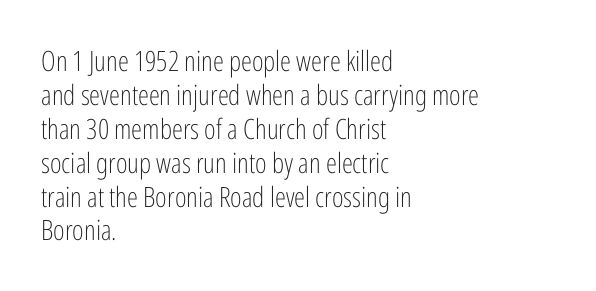
The image shows 28 px light, condensed sans-serif type, upright; set left-aligned, line spacing 1.21x, normal letter spacing, not underlined; low stroke contrast and a medium x-height.
